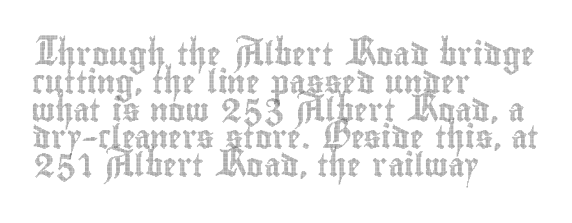
{"italic": "no", "underline": "no", "align": "left", "line_spacing_ratio": 1.21, "letter_spacing": "normal", "letter_spacing_em": 0.0, "glyph_px": 23}
